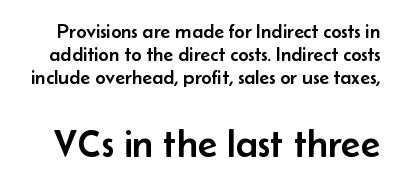
{"serif": "no", "italic": "no", "width": "normal", "stroke_contrast": "low", "x_height": "small", "monospaced": "no", "underline": "no", "line_spacing": "tight", "line_spacing_ratio": 1.15, "letter_spacing": "normal", "letter_spacing_em": 0.0, "larger_block": "second", "size_ratio": 2.0, "glyph_px": 40}
